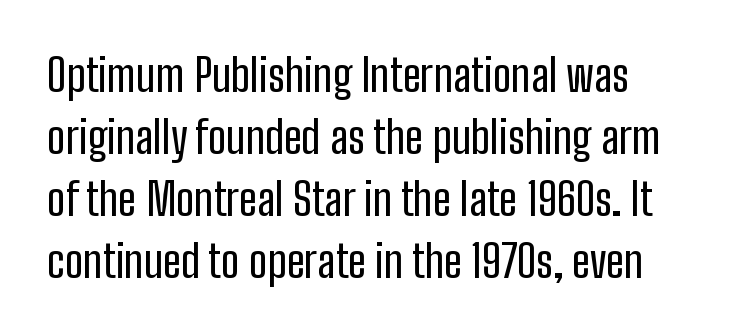
Q: Is the text italic (slanted)? A: No, it is upright.
Q: Is the typeface a serif or a sans-serif typeface? A: Sans-serif.
Q: Is the text underlined? A: No.
Q: Is the spacing between letters normal or unusually wide? A: Normal.
Q: Is the spacing between lines tight, normal or loose? A: Normal.
Q: Width (condensed, normal, or wide)? A: Condensed.
Q: Stroke contrast? A: Low.
Q: x-height? A: Medium.
Q: Monospaced? A: No.
